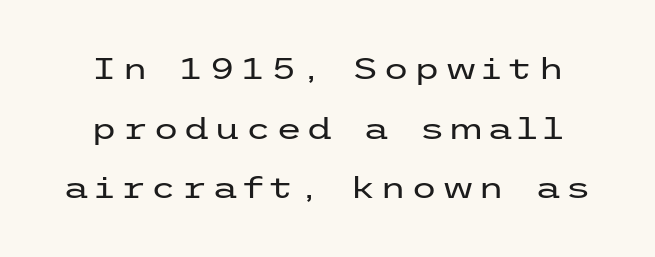
The image shows 30 px regular-weight, wide sans-serif type, upright; set loose line spacing (1.99x), not underlined; low stroke contrast and a medium x-height.
